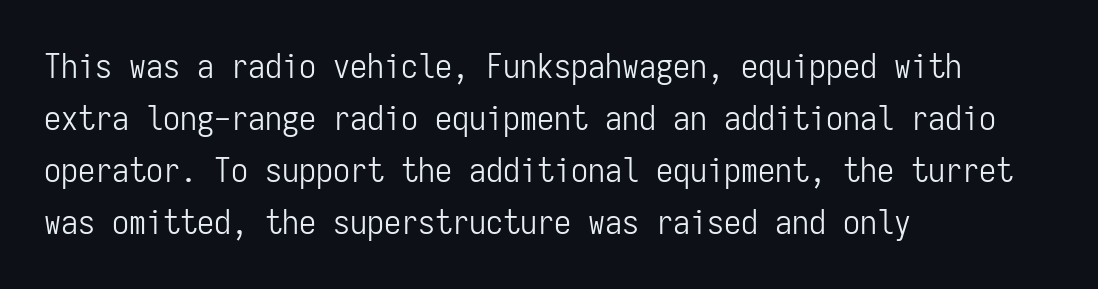
Think standard paragraph weight, or any step lighter than that. Nope, not italic — everything's standing straight. These lines sit exactly where default settings would place them. The setting favours the left margin, as ordinary paragraphs usually do. To sum up the face: it is a sans, with no serifs. The baseline area is clear.
